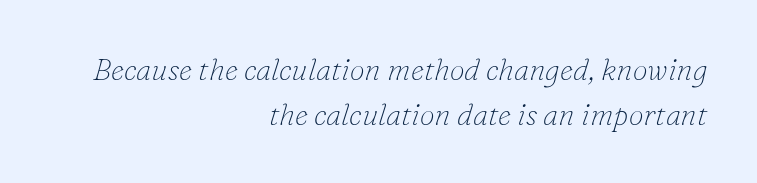
Here the designer chose a conventional face with non-uniform glyph widths. Compared with typical paragraphs, the rows here are spaced about the same. The glyphs look as if they've been sheared to an angle. The rendering shows small feet on the letterforms — a serif design.
